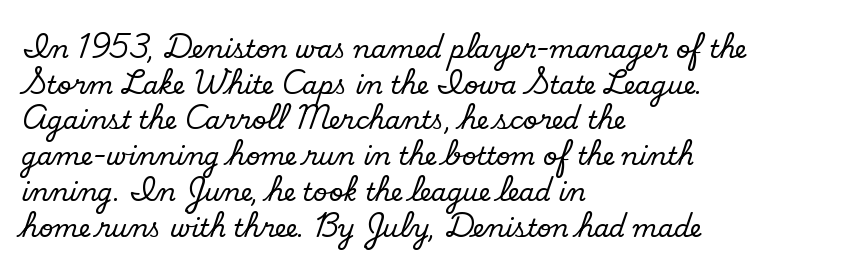
The image shows 25 px text type; set left-aligned, normal line spacing (1.43x), normal letter spacing, not underlined.
